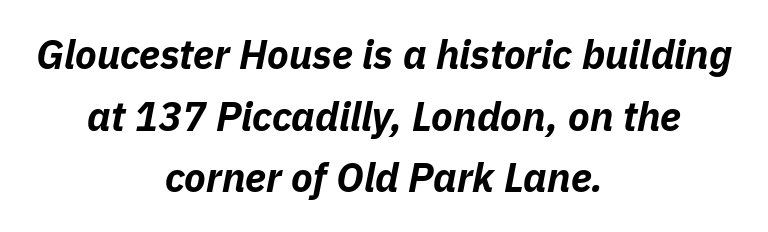
{"italic": "yes", "lean": "right", "slant_degrees": 11, "bold": "yes", "weight": "bold", "width": "normal", "stroke_contrast": "low", "x_height": "medium", "monospaced": "no", "underline": "no", "align": "center", "line_spacing": "normal", "line_spacing_ratio": 1.54, "letter_spacing": "normal", "letter_spacing_em": 0.0, "glyph_px": 40}
